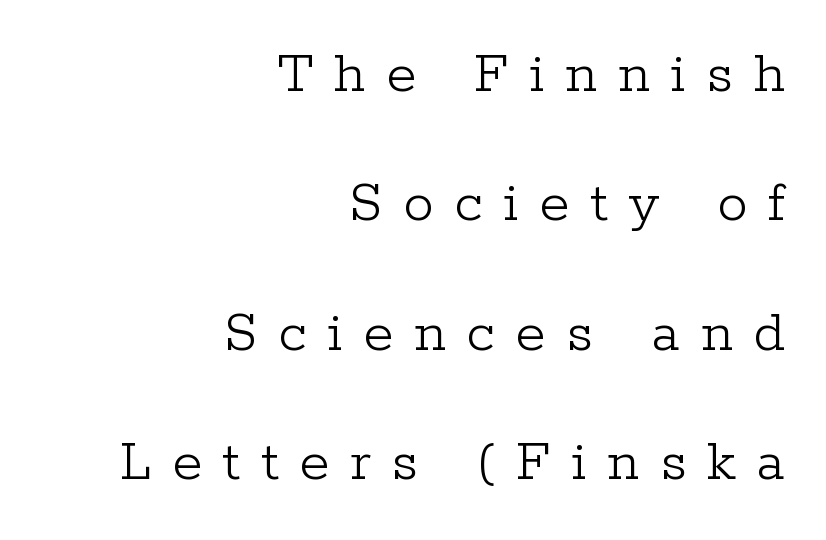
The passage shown is typed in a proportional face where columns would drift. The rendering anchors every line to the right-hand side. Posture: vertical. A clean baseline with only descenders dipping below it. Stroke thickness stays within the range of a standard reading face or lighter. The space between consecutive lines is lavish.
